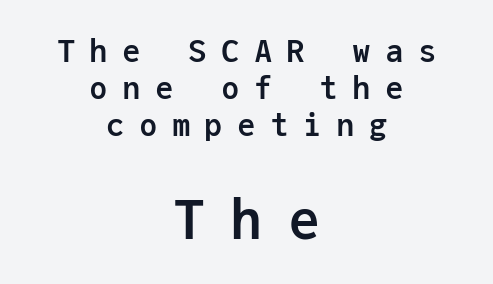
Is this a fixed-width face? Yes — each glyph sits in an identical cell. In CSS terms this would be text-align: center. When letters stand straight like this, we call the style roman or upright. Each word looks stretched out because of the extra space between its letters. The rendering enlarges the type as you move from the upper chunk to the lower.
